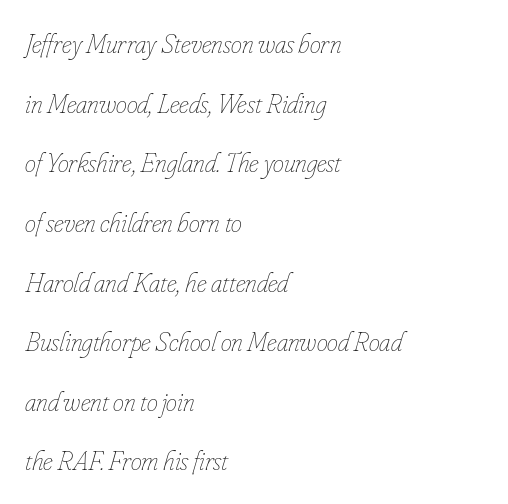
The image shows 28 px thin, condensed type, italic (leaning right); set left-aligned, loose line spacing (2.13x), normal letter spacing, not underlined; low stroke contrast and a small x-height.
